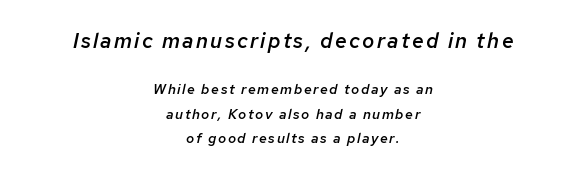
Underlining? Definitely not there. If you squint, the top block still reads clearly — it's the larger of the two. One-word summary of the alignment: center. Emphasis-style slanted type is in use. Is the type bold? Partly — it's a semibold, heavier than regular but not fully bold.
